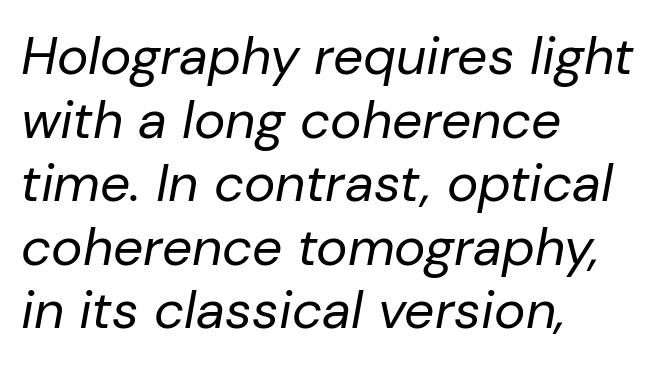
Q: Is the text bold? A: No.
Q: Is the text italic (slanted)? A: Yes, it leans right by about 10 degrees.
Q: Is the text underlined? A: No.
Q: How is the paragraph aligned? A: Left-aligned.
Q: Is the spacing between letters normal or unusually wide? A: Normal.
Q: Width (condensed, normal, or wide)? A: Normal.
Q: Stroke contrast? A: Low.
Q: x-height? A: Medium.
Q: Monospaced? A: No.
